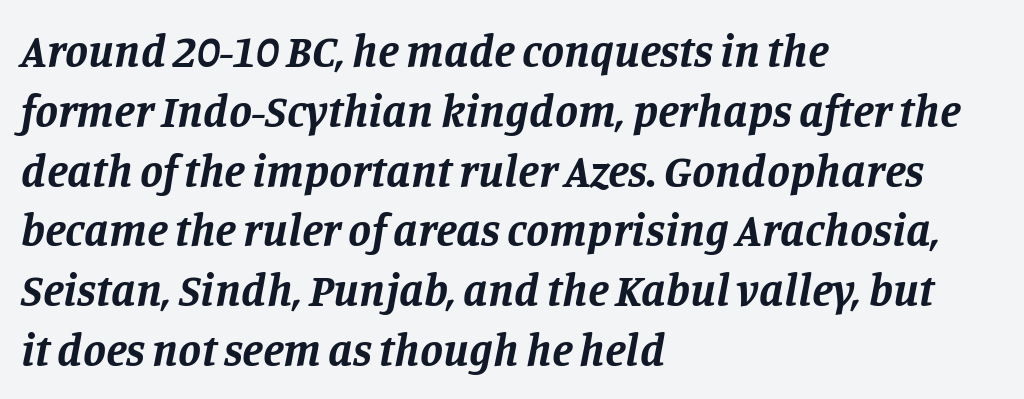
The image shows 46 px bold serif type, italic (leaning right); set left-aligned, normal line spacing (1.3x), normal letter spacing, not underlined; low stroke contrast and a large x-height.
